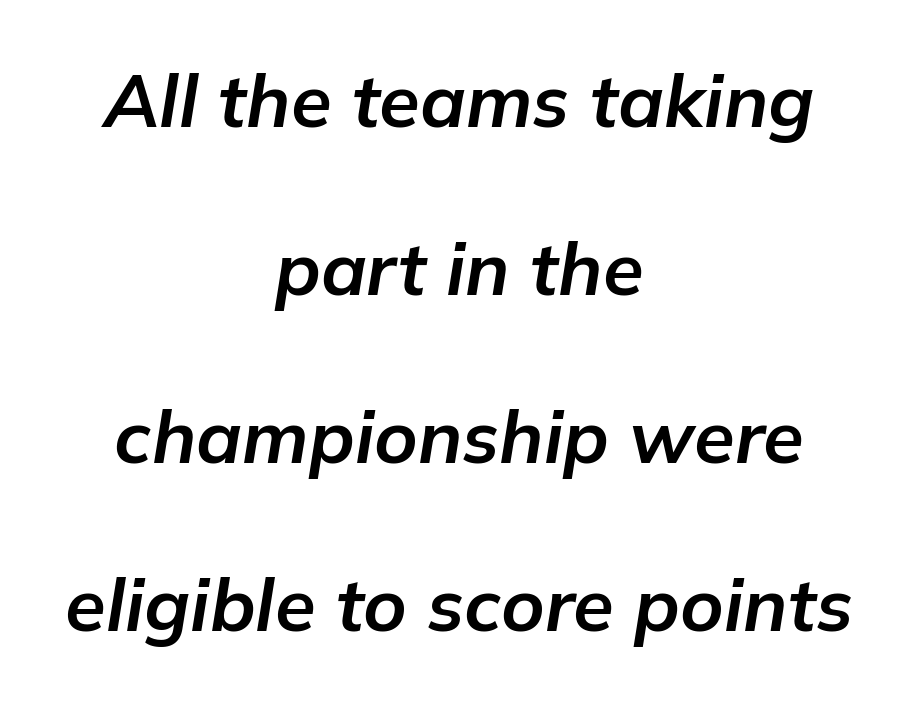
The image shows 74 px bold type, italic (leaning right); set centered, loose line spacing (2.27x), normal letter spacing, not underlined; low stroke contrast and a medium x-height.
